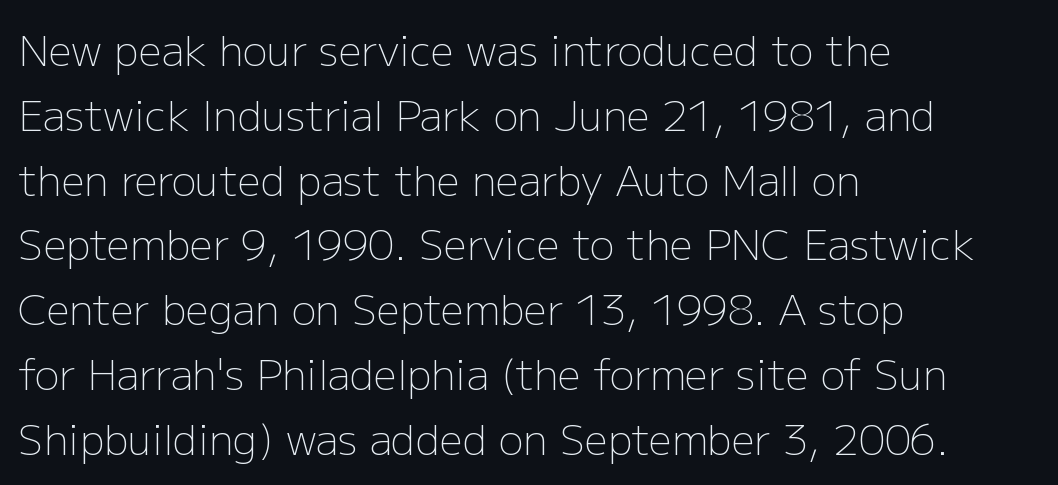
The image shows 41 px light sans-serif type, upright; set left-aligned, normal line spacing (1.58x), normal letter spacing, not underlined; low stroke contrast and a medium x-height.
